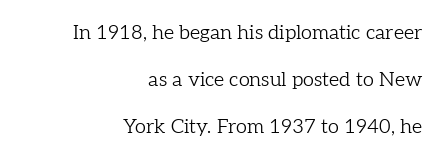
Q: Is the text bold? A: No.
Q: Is the text italic (slanted)? A: No, it is upright.
Q: Is the text underlined? A: No.
Q: How is the paragraph aligned? A: Right-aligned.
Q: Is the spacing between letters normal or unusually wide? A: Normal.
Q: Is the spacing between lines tight, normal or loose? A: Loose.
